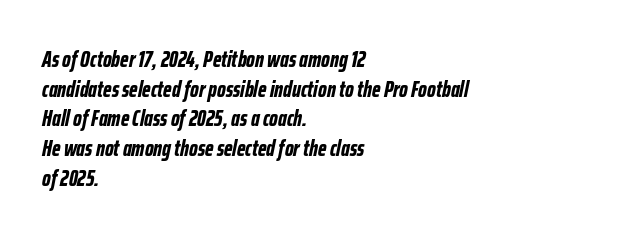
The image shows 22 px bold type, italic (leaning right); set left-aligned, normal line spacing (1.35x), normal letter spacing, not underlined.
